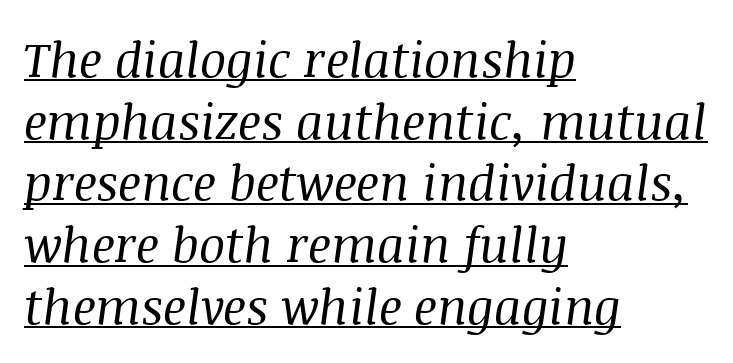
Q: Is the text bold? A: No.
Q: Is the text italic (slanted)? A: Yes, it leans right by about 8 degrees.
Q: Is the typeface a serif or a sans-serif typeface? A: Serif.
Q: Is the text underlined? A: Yes.
Q: How is the paragraph aligned? A: Left-aligned.
Q: Is the spacing between letters normal or unusually wide? A: Normal.
Q: Is the spacing between lines tight, normal or loose? A: Normal.
Q: Width (condensed, normal, or wide)? A: Normal.
Q: Stroke contrast? A: Medium.
Q: x-height? A: Large.
Q: Monospaced? A: No.
